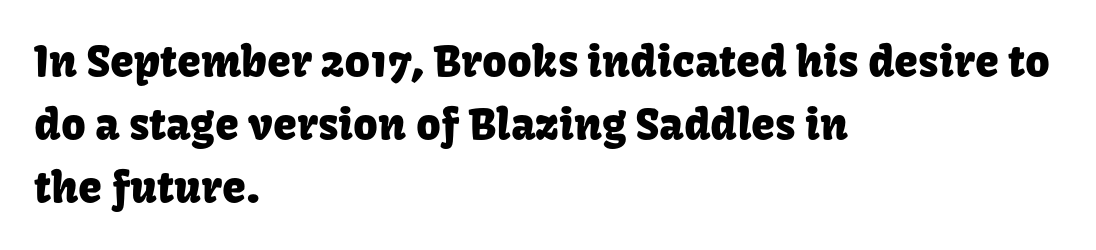
Q: Is the text italic (slanted)? A: No, it is upright.
Q: Is the typeface a serif or a sans-serif typeface? A: Sans-serif.
Q: Is the text underlined? A: No.
Q: How is the paragraph aligned? A: Left-aligned.
Q: Is the spacing between letters normal or unusually wide? A: Normal.
Q: Is the spacing between lines tight, normal or loose? A: Normal.
Q: Width (condensed, normal, or wide)? A: Normal.
Q: Stroke contrast? A: Low.
Q: x-height? A: Medium.
Q: Monospaced? A: No.
